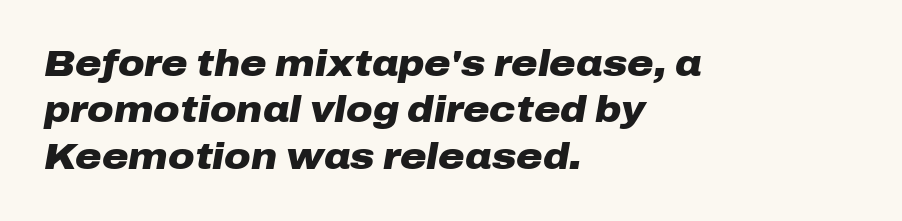
Q: Is the text bold? A: Yes.
Q: Is the text italic (slanted)? A: Yes, it leans right by about 10 degrees.
Q: Is the text underlined? A: No.
Q: How is the paragraph aligned? A: Left-aligned.
Q: Is the spacing between letters normal or unusually wide? A: Normal.
Q: Is the spacing between lines tight, normal or loose? A: Normal.
Q: Width (condensed, normal, or wide)? A: Wide.
Q: Stroke contrast? A: Low.
Q: x-height? A: Medium.
Q: Monospaced? A: No.
